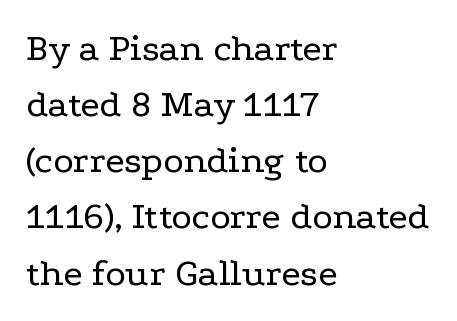
Q: Is the text bold? A: No.
Q: Is the text italic (slanted)? A: No, it is upright.
Q: Is the typeface a serif or a sans-serif typeface? A: Serif.
Q: Is the text underlined? A: No.
Q: How is the paragraph aligned? A: Left-aligned.
Q: Is the spacing between letters normal or unusually wide? A: Normal.
Q: Is the spacing between lines tight, normal or loose? A: Normal.
Q: Width (condensed, normal, or wide)? A: Wide.
Q: Stroke contrast? A: Low.
Q: x-height? A: Medium.
Q: Monospaced? A: No.
